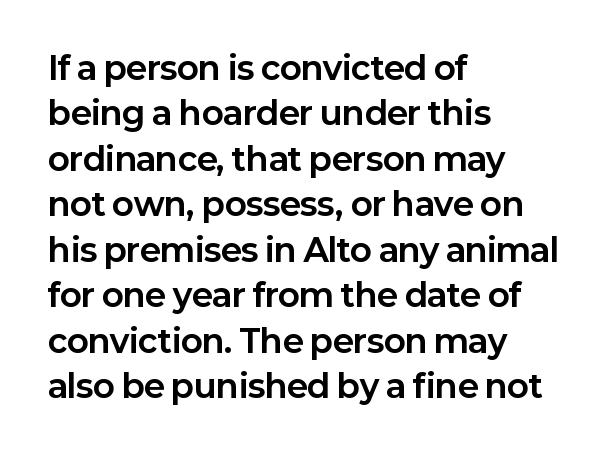
{"serif": "no", "italic": "no", "bold": "yes", "weight": "bold", "width": "normal", "stroke_contrast": "low", "x_height": "medium", "monospaced": "no", "underline": "no", "align": "left", "line_spacing": "normal", "line_spacing_ratio": 1.42, "letter_spacing": "normal", "letter_spacing_em": 0.0, "glyph_px": 32}
